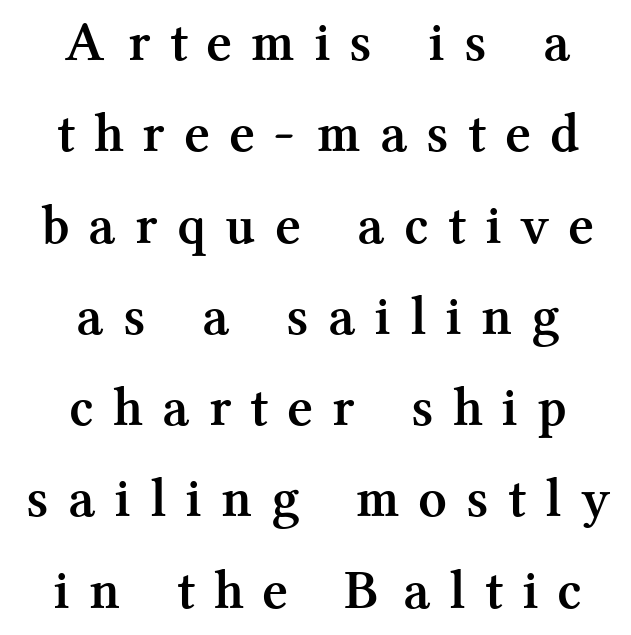
The lines in this sample share a center point and differ in where they start and stop. The vertical gap from one line to the next is medium. Does the type have serifs? Yes, each stem ends in a small foot. Caption: bold face, heavy strokes. The lettering stays uniformly vertical, giving the passage a roman look.
